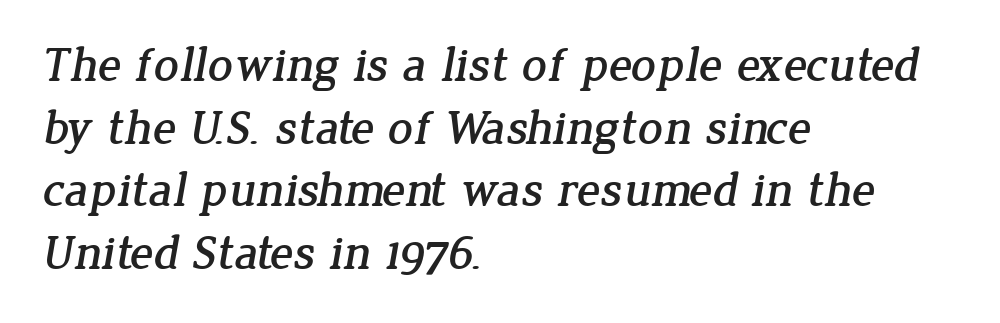
This sample is left-justified, so line endings fall wherever the words run out. Bare-footed words on every line. Spacing verdict: proportional, widths tailored to each character. Default kerning and tracking; the words read as compact shapes. Serifs: yes, visible at the terminals of the letterforms. Line spacing here is normal.
